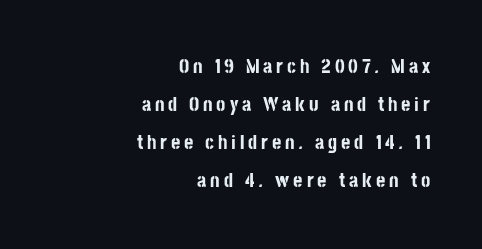
Q: Is the text bold? A: Yes.
Q: Is the text italic (slanted)? A: No, it is upright.
Q: Is the text underlined? A: No.
Q: How is the paragraph aligned? A: Right-aligned.
Q: Is the spacing between lines tight, normal or loose? A: Loose.
